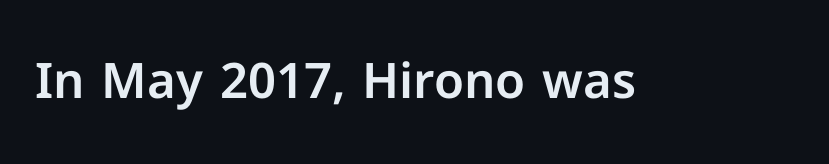
Q: Is the text italic (slanted)? A: No, it is upright.
Q: Is the typeface a serif or a sans-serif typeface? A: Sans-serif.
Q: Is the text underlined? A: No.
Q: Is the spacing between letters normal or unusually wide? A: Normal.
Q: Width (condensed, normal, or wide)? A: Normal.
Q: Stroke contrast? A: Low.
Q: x-height? A: Medium.
Q: Monospaced? A: No.
